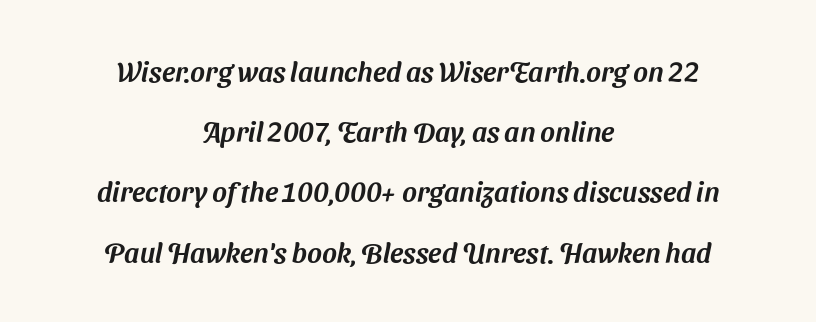
{"serif": "no", "width": "normal", "stroke_contrast": "medium", "x_height": "medium", "monospaced": "no", "underline": "no", "align": "center", "line_spacing": "loose", "line_spacing_ratio": 2.15, "letter_spacing": "normal", "letter_spacing_em": 0.0, "glyph_px": 28}
